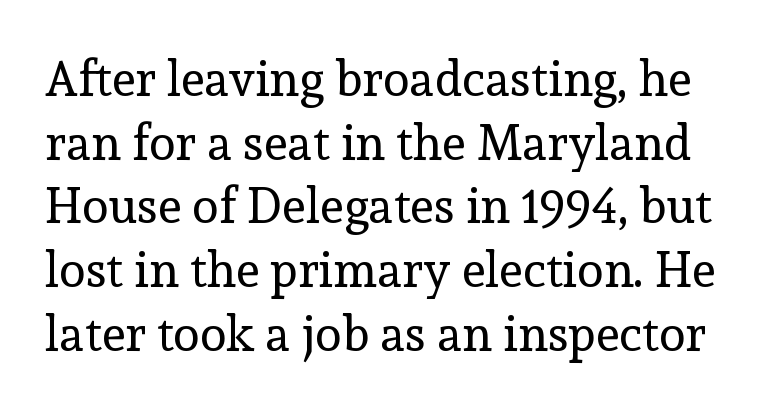
{"serif": "yes", "italic": "no", "bold": "no", "weight": "regular", "width": "normal", "x_height": "medium", "monospaced": "no", "underline": "no", "line_spacing": "normal", "line_spacing_ratio": 1.3, "letter_spacing": "normal", "letter_spacing_em": 0.0, "glyph_px": 49}
